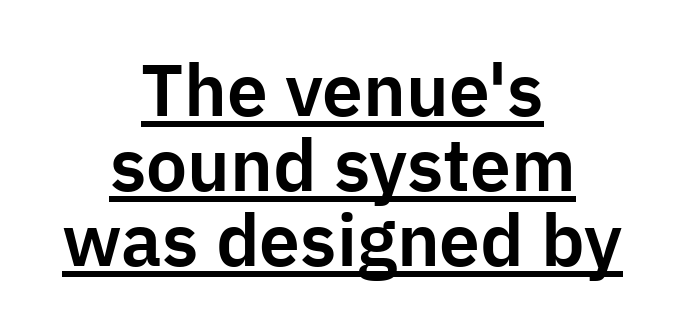
{"serif": "no", "italic": "no", "width": "normal", "stroke_contrast": "low", "x_height": "medium", "monospaced": "no", "underline": "yes", "align": "center", "line_spacing": "tight", "line_spacing_ratio": 1.03, "letter_spacing": "normal", "letter_spacing_em": 0.0, "glyph_px": 73}
